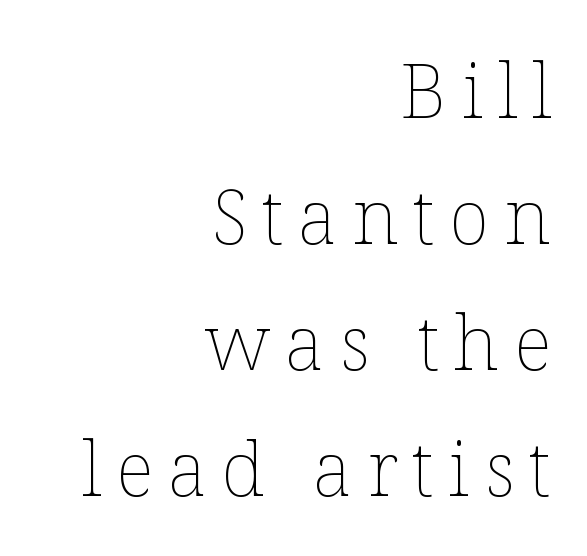
{"italic": "no", "bold": "no", "weight": "thin", "width": "normal", "stroke_contrast": "low", "x_height": "medium", "monospaced": "no", "underline": "no", "align": "right", "line_spacing": "normal", "line_spacing_ratio": 1.66, "glyph_px": 76}
